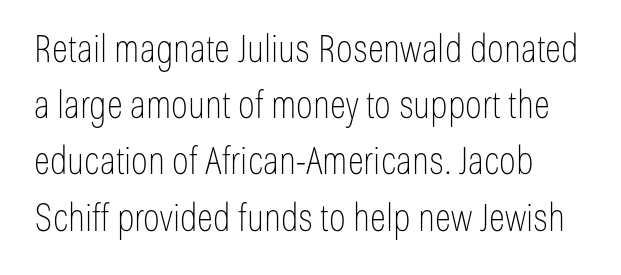
Q: Is the text bold? A: No.
Q: Is the text italic (slanted)? A: No, it is upright.
Q: Is the typeface a serif or a sans-serif typeface? A: Sans-serif.
Q: Is the text underlined? A: No.
Q: Is the spacing between letters normal or unusually wide? A: Normal.
Q: Is the spacing between lines tight, normal or loose? A: Normal.
Q: Width (condensed, normal, or wide)? A: Condensed.
Q: Stroke contrast? A: Low.
Q: x-height? A: Medium.
Q: Monospaced? A: No.
